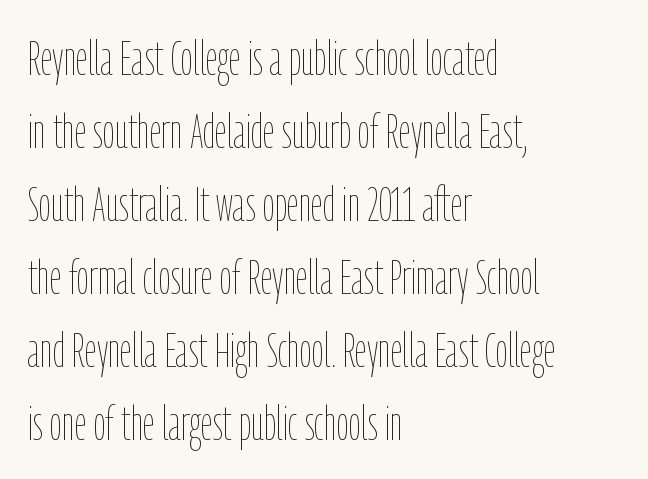
Q: Is the text bold? A: No.
Q: Is the text italic (slanted)? A: No, it is upright.
Q: Is the text underlined? A: No.
Q: How is the paragraph aligned? A: Left-aligned.
Q: Is the spacing between letters normal or unusually wide? A: Normal.
Q: Is the spacing between lines tight, normal or loose? A: Normal.
Q: Width (condensed, normal, or wide)? A: Condensed.
Q: Stroke contrast? A: Low.
Q: x-height? A: Medium.
Q: Monospaced? A: No.
